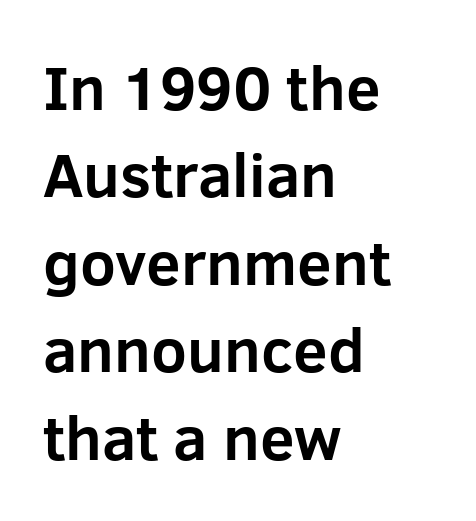
The image shows 62 px bold sans-serif type, upright; set left-aligned, normal line spacing (1.41x), normal letter spacing, not underlined; low stroke contrast and a medium x-height.
